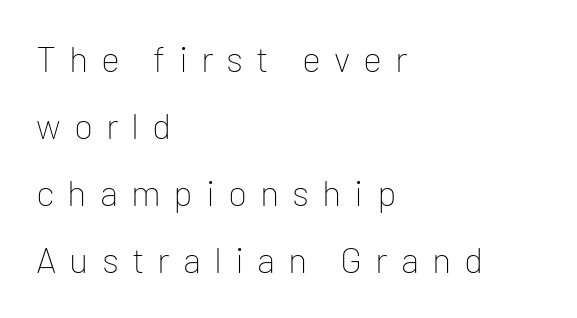
The image shows 36 px thin sans-serif type, upright; set left-aligned, line spacing 1.86x, unusually wide letter spacing (+0.36 em), not underlined; low stroke contrast and a medium x-height.
